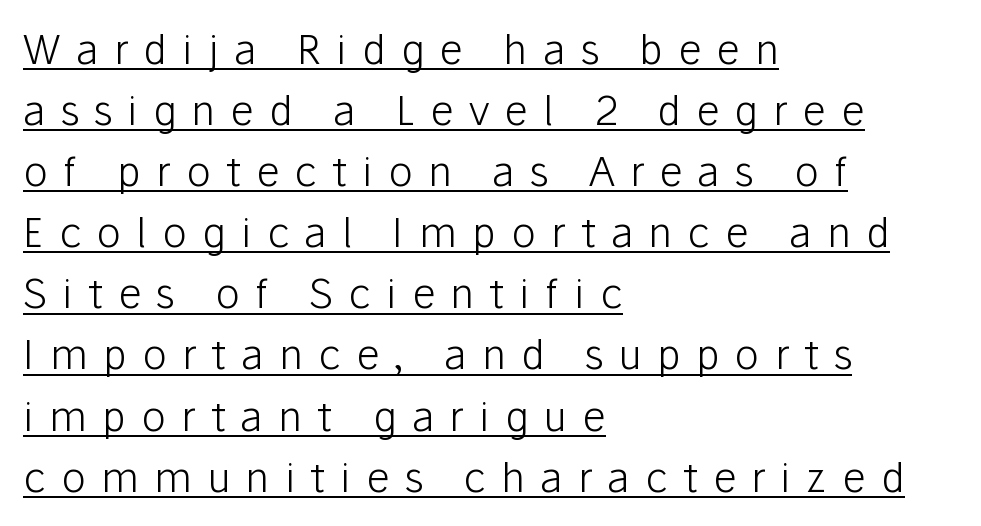
The image shows 41 px light sans-serif type, upright; set left-aligned, normal line spacing (1.49x), unusually wide letter spacing (+0.37 em), underlined; low stroke contrast and a medium x-height.
